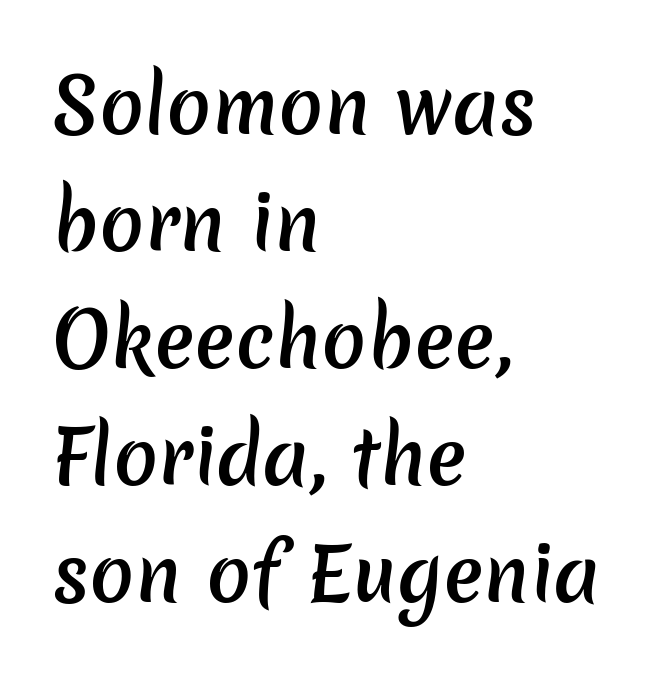
The image shows 74 px semibold sans-serif type; set left-aligned, normal line spacing (1.58x), normal letter spacing, not underlined; low stroke contrast and a medium x-height.
